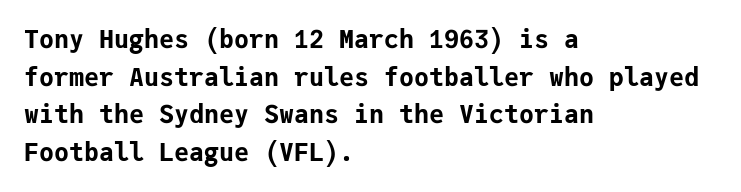
Students, note that the glyphs here touch the page at normal intervals. The vertical gap from one line to the next is medium. The lettering stays uniformly vertical, giving the passage a roman look. The lines are quadded left. Heft: maximum for text — a bold. Type without underlining.
